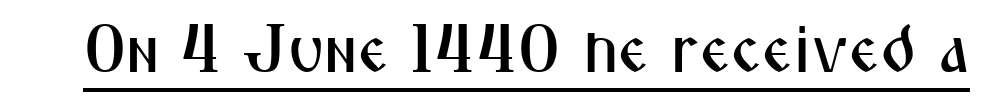
Q: Is the text italic (slanted)? A: No, it is upright.
Q: Is the typeface a serif or a sans-serif typeface? A: Sans-serif.
Q: Is the text underlined? A: Yes.
Q: Is the spacing between letters normal or unusually wide? A: Normal.
Q: Width (condensed, normal, or wide)? A: Condensed.
Q: Stroke contrast? A: Medium.
Q: x-height? A: Medium.
Q: Monospaced? A: No.
